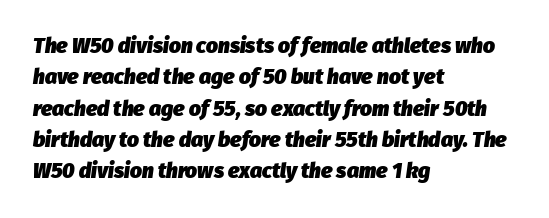
{"italic": "yes", "lean": "right", "slant_degrees": 8, "bold": "yes", "underline": "no", "align": "left", "line_spacing": "normal", "line_spacing_ratio": 1.49, "letter_spacing": "normal", "letter_spacing_em": 0.0, "glyph_px": 21}
